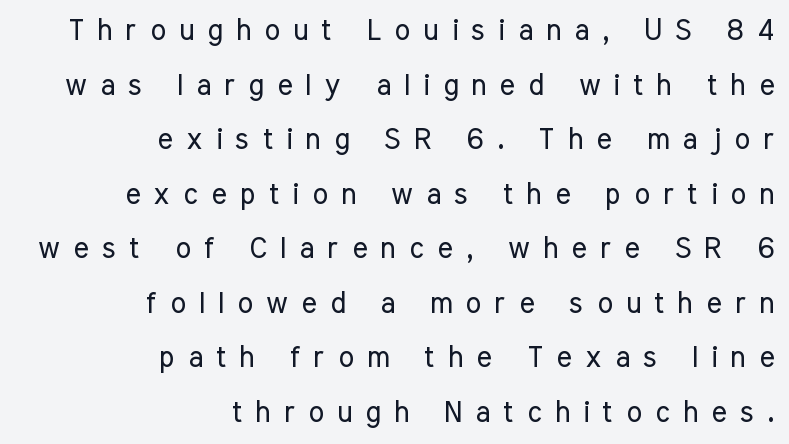
{"serif": "no", "italic": "no", "bold": "no", "weight": "regular", "width": "condensed", "stroke_contrast": "low", "x_height": "medium", "monospaced": "no", "underline": "no", "align": "right", "line_spacing_ratio": 1.88, "letter_spacing": "wide", "letter_spacing_em": 0.46, "glyph_px": 29}
